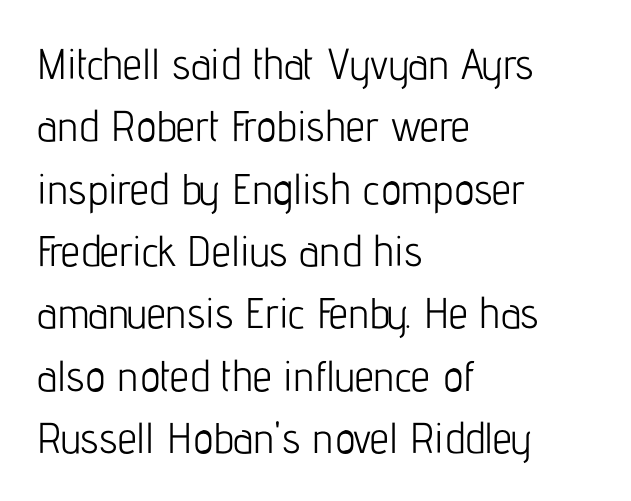
{"serif": "no", "italic": "no", "bold": "no", "weight": "light", "width": "condensed", "stroke_contrast": "low", "x_height": "medium", "monospaced": "no", "underline": "no", "align": "left", "line_spacing": "normal", "line_spacing_ratio": 1.45, "letter_spacing": "normal", "letter_spacing_em": 0.0, "glyph_px": 43}
